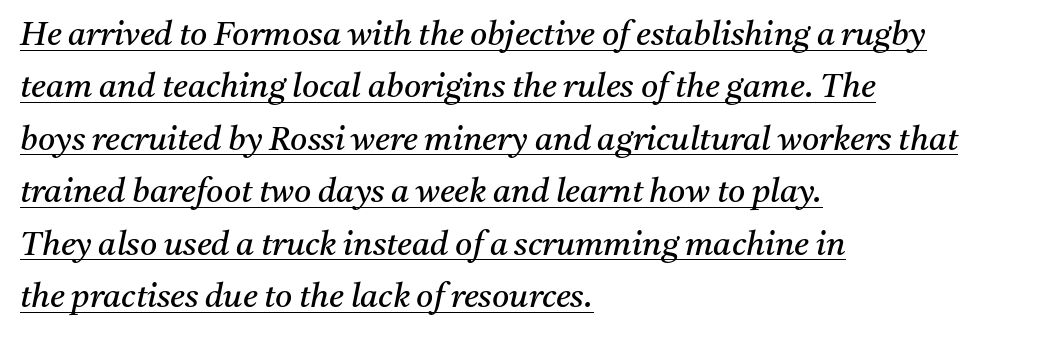
Font category for this specimen: serif. The passage shown leans; its letterforms are oblique. The paragraph shown leans on its left margin. Letters have the restrained weight of plain body copy at most. What decoration does the sample have? An underline. What's the leading like? Ordinary, nothing unusual.
